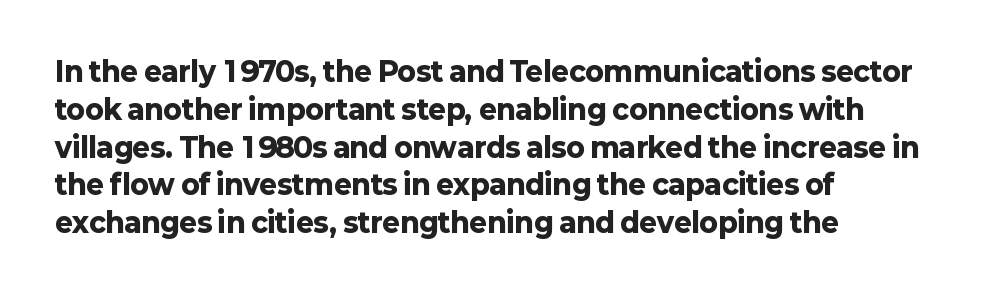
Line spacing here is normal. The baseline area is clear. This sample uses an upright cut, with every glyph sitting square on the baseline. These lines keep a tight, regular rhythm from letter to letter. Line beginnings align vertically; line endings do not.
